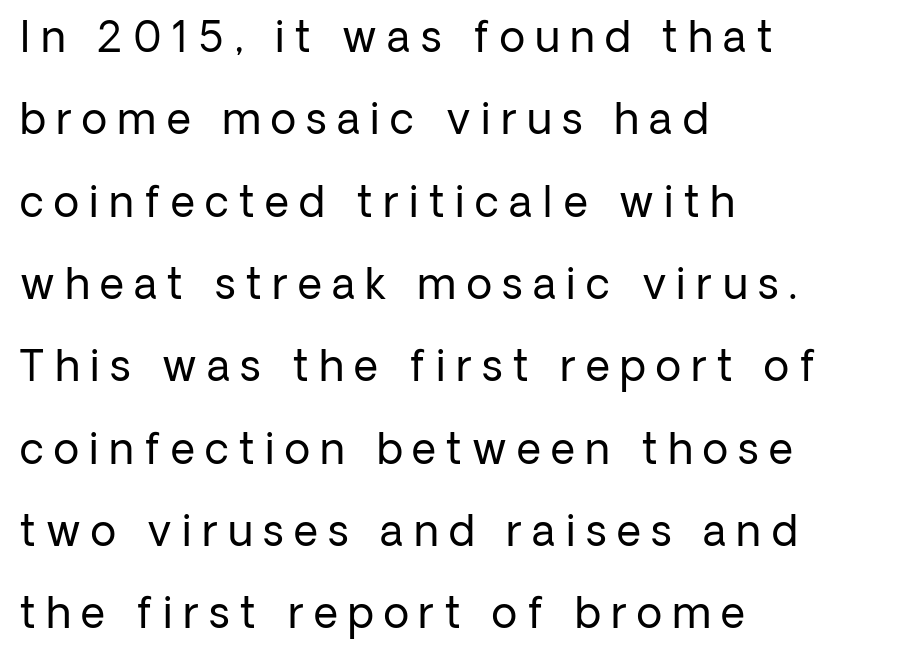
{"serif": "no", "italic": "no", "bold": "no", "weight": "regular", "width": "normal", "stroke_contrast": "low", "x_height": "medium", "monospaced": "no", "underline": "no", "align": "left", "line_spacing": "loose", "line_spacing_ratio": 1.96, "letter_spacing": "wide", "letter_spacing_em": 0.25, "glyph_px": 42}
